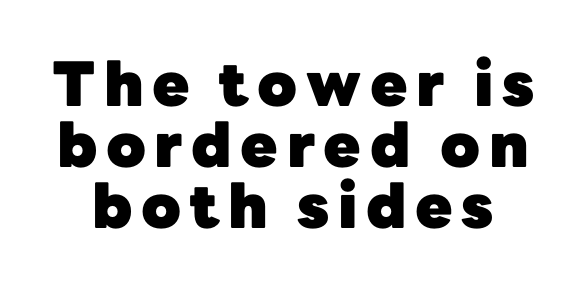
The image shows 61 px heavy sans-serif type, upright; set tight line spacing (1.0x), not underlined; low stroke contrast and a medium x-height.
